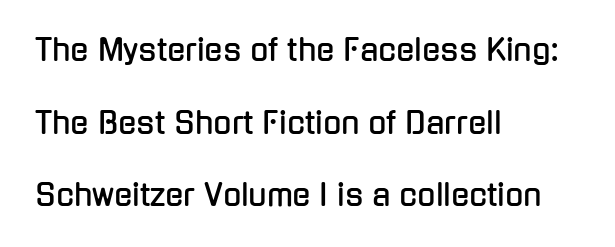
The image shows 30 px condensed sans-serif type, upright; set left-aligned, loose line spacing (2.42x), normal letter spacing, not underlined; low stroke contrast and a medium x-height.
